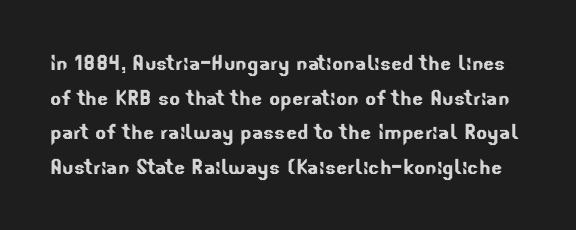
Nothing unusual about the tracking: characters are spaced as the font intends. The string is rendered with underlining switched off. One glance says typical: line gaps are just what's usual.
